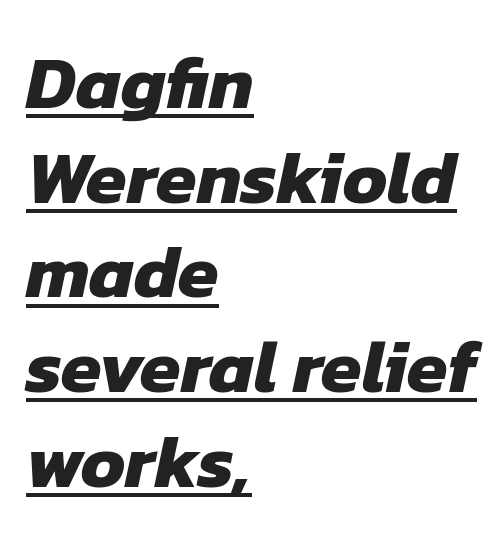
The face used here appears with an underline applied. Bold? Absolutely — the strokes are thick and heavy. Successive baselines arrive at the customary interval. These lines are rendered in a variable-pitch font. The rendering shows plain stroke endings on the letterforms — a sans-serif design.
